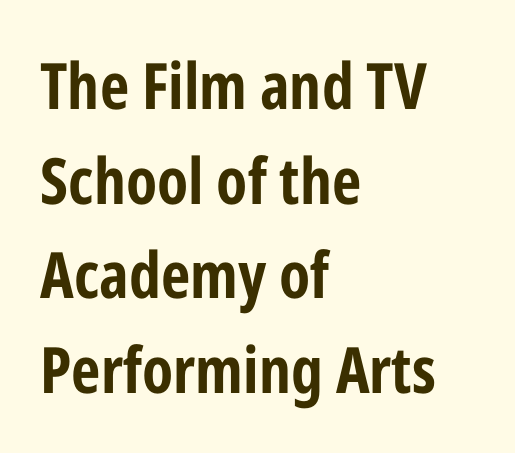
{"serif": "no", "italic": "no", "bold": "yes", "weight": "bold", "width": "condensed", "stroke_contrast": "low", "x_height": "medium", "monospaced": "no", "underline": "no", "align": "left", "line_spacing": "normal", "line_spacing_ratio": 1.48, "letter_spacing": "normal", "letter_spacing_em": 0.0, "glyph_px": 64}
